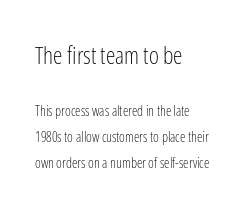
Q: Is the text bold? A: No.
Q: Is the text italic (slanted)? A: No, it is upright.
Q: Is the text underlined? A: No.
Q: How is the paragraph aligned? A: Left-aligned.
Q: Is the spacing between letters normal or unusually wide? A: Normal.
Q: Which block of text is set in a larger size, the first (top) or the second (bottom)? A: The first (top) one.
